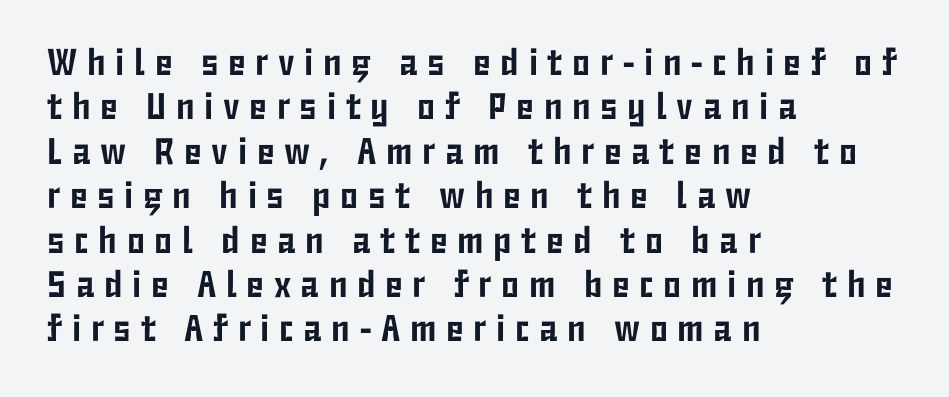
The image shows 37 px condensed sans-serif type, upright; set left-aligned, line spacing 1.2x, unusually wide letter spacing (+0.26 em), not underlined; low stroke contrast and a medium x-height.
